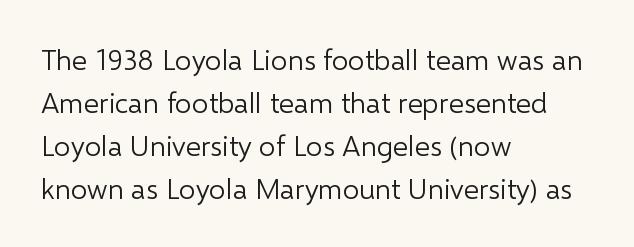
The image shows 29 px light sans-serif type, upright; set left-aligned, normal line spacing (1.48x), normal letter spacing, not underlined; low stroke contrast and a medium x-height.
